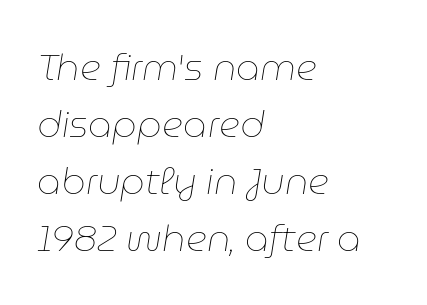
{"italic": "yes", "lean": "right", "slant_degrees": 9, "bold": "no", "weight": "thin", "width": "normal", "stroke_contrast": "low", "x_height": "medium", "monospaced": "no", "underline": "no", "align": "left", "line_spacing": "normal", "line_spacing_ratio": 1.54, "letter_spacing": "normal", "letter_spacing_em": 0.0, "glyph_px": 37}
